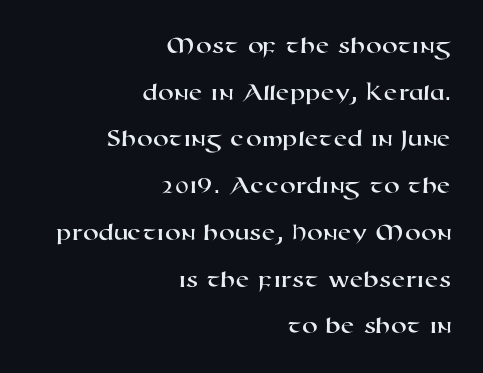
The text block is weighted toward the right margin, trailing off unevenly leftward. This sample uses plain, unmodified letter spacing. Words float on clear page, feet unadorned.
